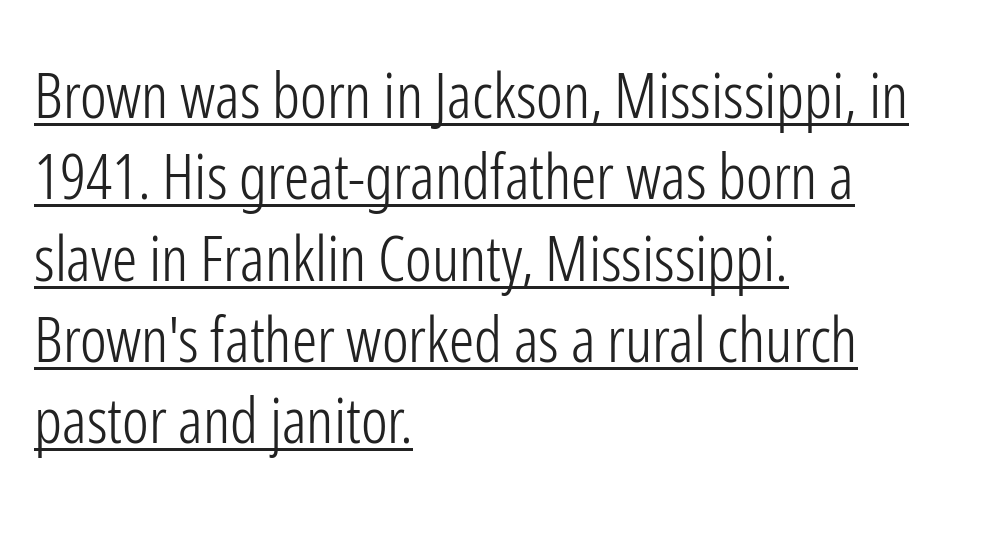
{"serif": "no", "italic": "no", "bold": "no", "weight": "light", "width": "condensed", "stroke_contrast": "low", "x_height": "medium", "monospaced": "no", "underline": "yes", "align": "left", "line_spacing": "normal", "line_spacing_ratio": 1.29, "letter_spacing": "normal", "letter_spacing_em": 0.0, "glyph_px": 63}
